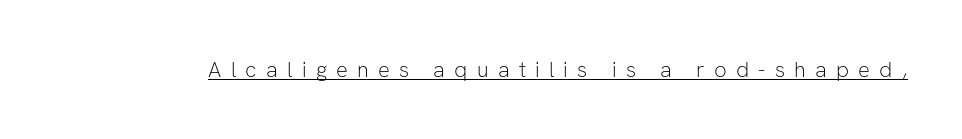
Q: Is the text bold? A: No.
Q: Is the text italic (slanted)? A: No, it is upright.
Q: Is the text underlined? A: Yes.
Q: Is the spacing between letters normal or unusually wide? A: Unusually wide.
